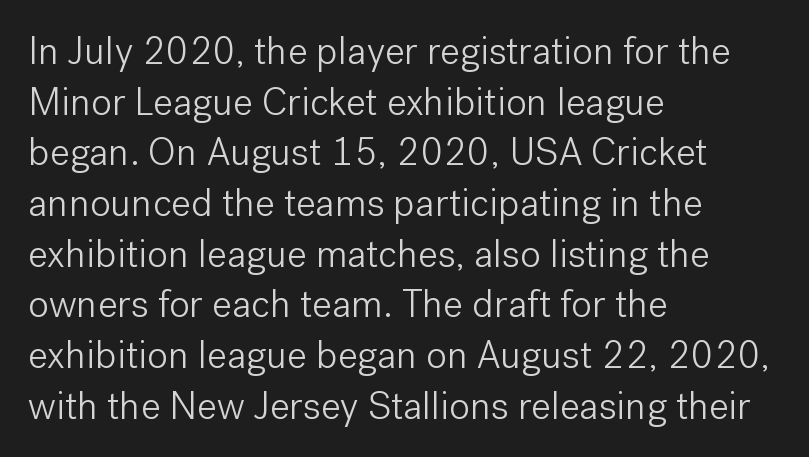
{"serif": "no", "italic": "no", "bold": "no", "weight": "light", "width": "normal", "stroke_contrast": "low", "x_height": "medium", "monospaced": "no", "underline": "no", "align": "left", "line_spacing": "normal", "line_spacing_ratio": 1.3, "letter_spacing": "normal", "letter_spacing_em": 0.0, "glyph_px": 39}
